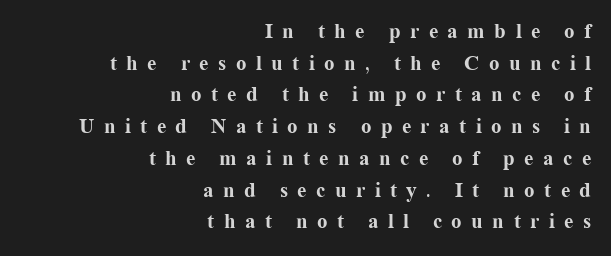
Check the space under the baseline: it is left empty. Ordinary non-slanted type is in use. Caption: expanded tracking, letters set apart. The sample has been set heavy, in full bold. In CSS terms this would be text-align: right. Whoever set this chose a conventional vertical rhythm.
